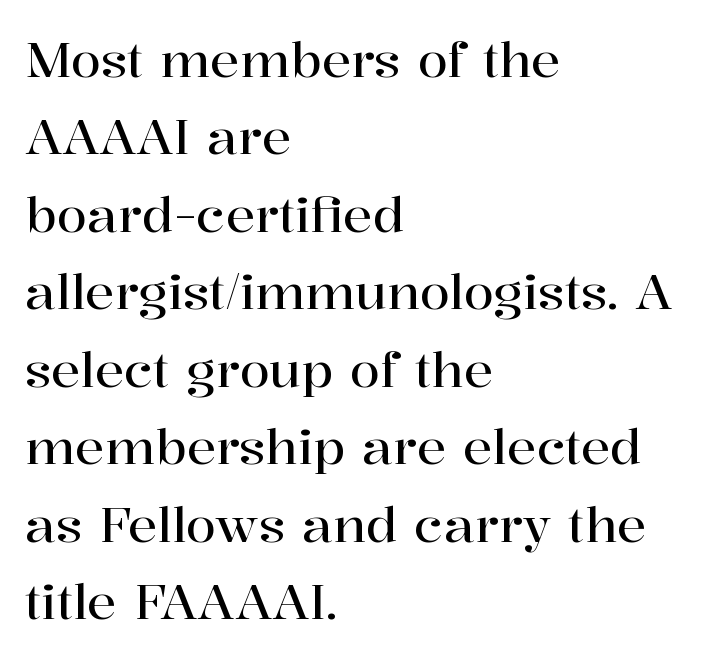
{"serif": "yes", "italic": "no", "width": "normal", "stroke_contrast": "high", "x_height": "medium", "monospaced": "no", "underline": "no", "align": "left", "line_spacing": "normal", "line_spacing_ratio": 1.58, "letter_spacing": "normal", "letter_spacing_em": 0.0, "glyph_px": 49}
